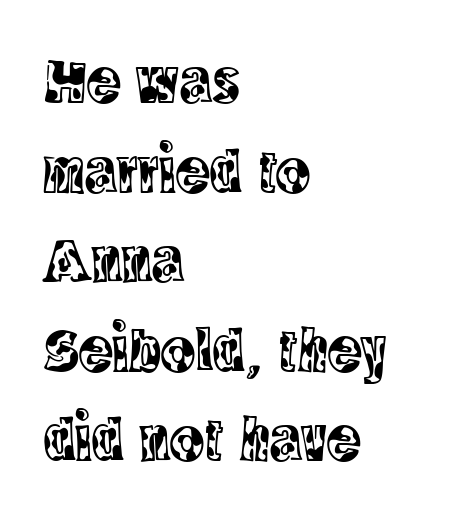
Serif or sans? Serif — the stroke terminals have little feet. Think of a printed novel: that variable character pitch is what you see here. These lines were composed using upright roman letters. The area under the type is left untouched. A student would call this left alignment; a typographer would say flush left, rag right.
